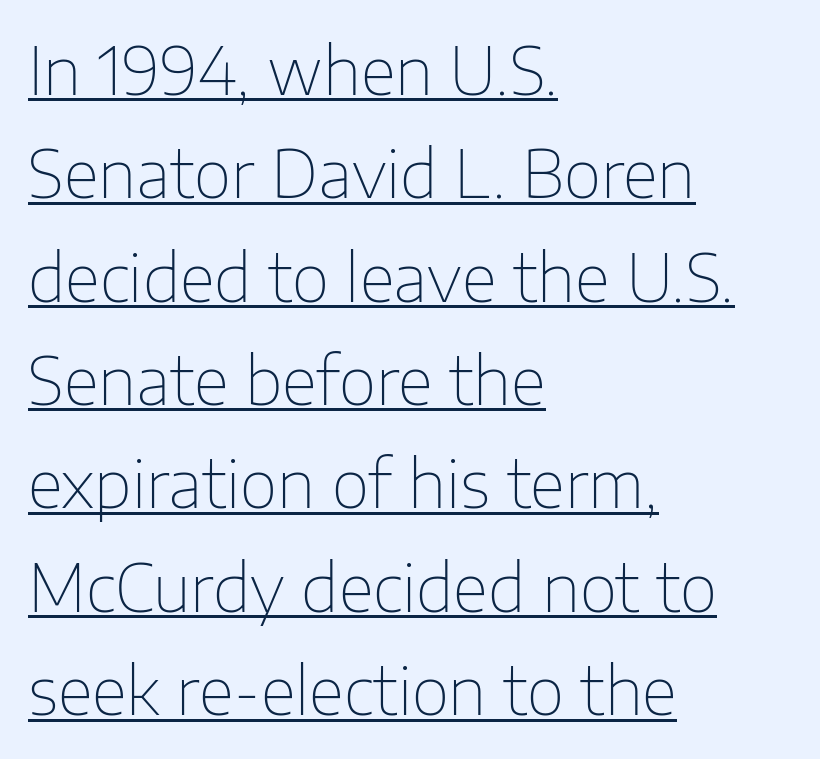
Inter-character spacing is left at the font's built-in metrics. Spacing verdict: proportional, widths tailored to each character. The typeface has the unassuming heft of standard copy or less. I'd call this a sans setting — the letters go barefoot. Each line of the rendering has a horizontal stroke beneath the glyphs. This is roman type, the default non-slanted kind.
